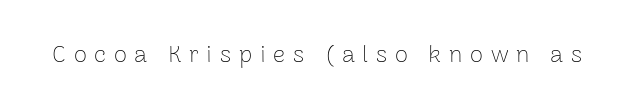
Q: Is the text bold? A: No.
Q: Is the text italic (slanted)? A: No, it is upright.
Q: Is the text underlined? A: No.
Q: Is the spacing between letters normal or unusually wide? A: Unusually wide.
